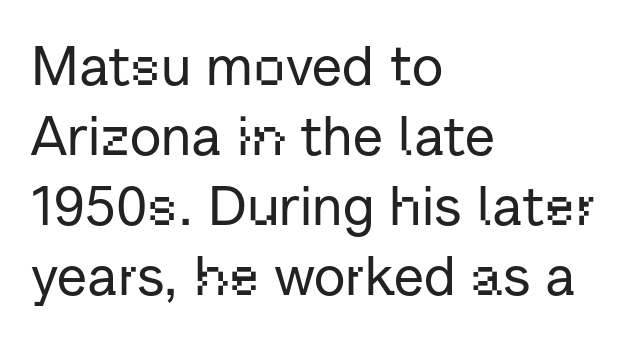
{"serif": "no", "italic": "no", "width": "normal", "stroke_contrast": "low", "x_height": "medium", "monospaced": "no", "underline": "no", "align": "left", "line_spacing": "normal", "line_spacing_ratio": 1.27, "letter_spacing": "normal", "letter_spacing_em": 0.0, "glyph_px": 55}
